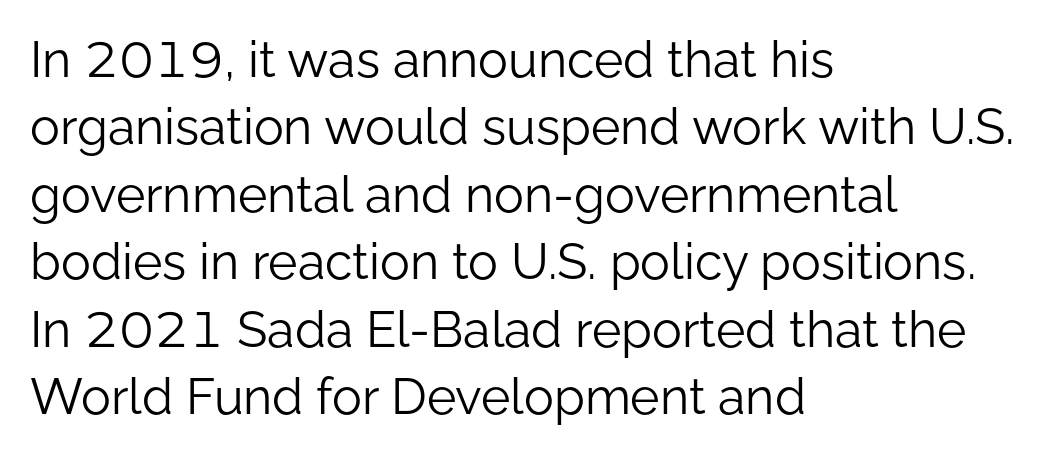
Summary of weight: not heavy and not bold. Grotesque or geometric, the face here clearly has no serifs. Rendered with straight, roman letterforms. The typesetter chose a ragged-right arrangement here. Inter-character spacing is left at the font's built-in metrics. This sample has the flowing, uneven cadence of proportional lettering.
